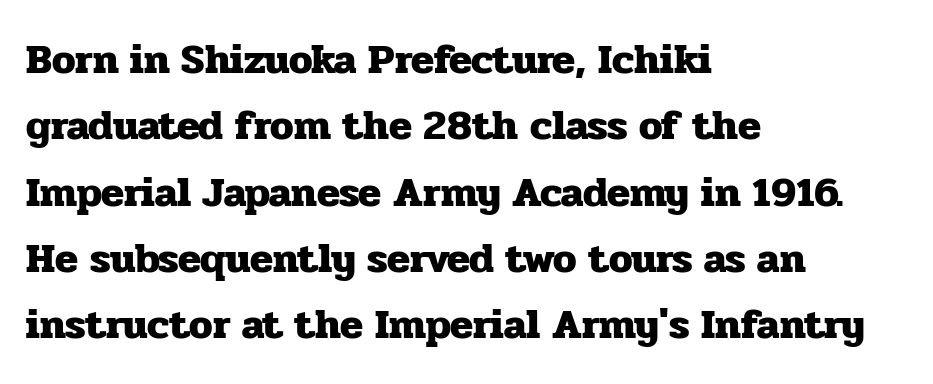
{"serif": "yes", "italic": "no", "bold": "yes", "weight": "heavy", "width": "normal", "stroke_contrast": "low", "x_height": "medium", "monospaced": "no", "underline": "no", "align": "left", "line_spacing": "normal", "line_spacing_ratio": 1.58, "letter_spacing": "normal", "letter_spacing_em": 0.0, "glyph_px": 42}
